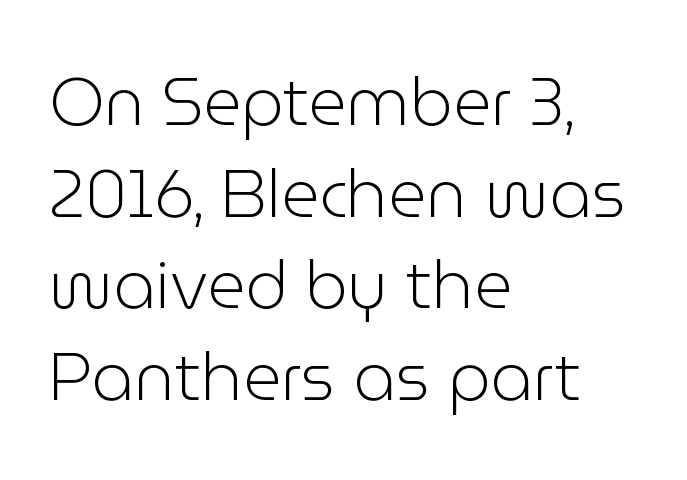
Q: Is the text bold? A: No.
Q: Is the text italic (slanted)? A: No, it is upright.
Q: Is the typeface a serif or a sans-serif typeface? A: Sans-serif.
Q: Is the text underlined? A: No.
Q: How is the paragraph aligned? A: Left-aligned.
Q: Is the spacing between letters normal or unusually wide? A: Normal.
Q: Is the spacing between lines tight, normal or loose? A: Normal.
Q: Width (condensed, normal, or wide)? A: Normal.
Q: Stroke contrast? A: Low.
Q: x-height? A: Medium.
Q: Monospaced? A: No.
